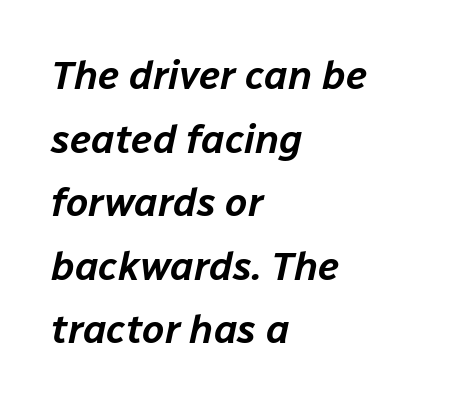
The image shows 40 px text type, italic (leaning right); set left-aligned, normal line spacing (1.59x), normal letter spacing, not underlined; low stroke contrast and a medium x-height.
